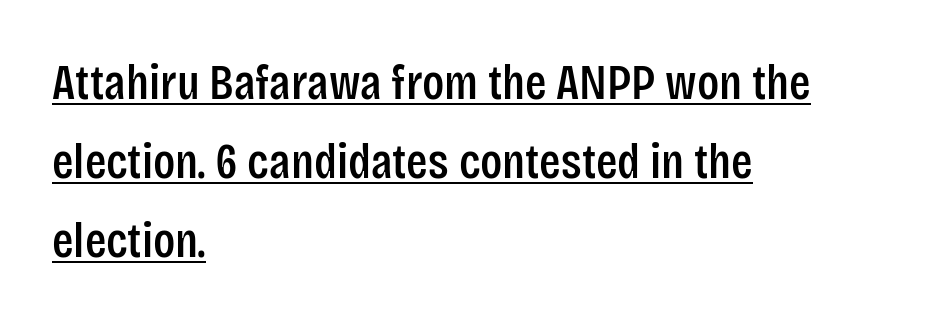
Q: Is the text italic (slanted)? A: No, it is upright.
Q: Is the typeface a serif or a sans-serif typeface? A: Sans-serif.
Q: Is the text underlined? A: Yes.
Q: How is the paragraph aligned? A: Left-aligned.
Q: Is the spacing between letters normal or unusually wide? A: Normal.
Q: Is the spacing between lines tight, normal or loose? A: Normal.
Q: Width (condensed, normal, or wide)? A: Condensed.
Q: Stroke contrast? A: Low.
Q: x-height? A: Large.
Q: Monospaced? A: No.
